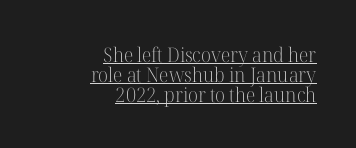
Posture: upright roman. The typesetter has applied underlining to the passage shown. The space between consecutive lines is stingy. No extra ink here — the face is not bold. The passage shown has conventional tracking throughout. Casual observation: everything's shoved over to the right.
